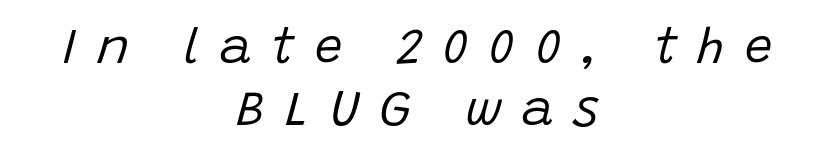
{"italic": "yes", "lean": "right", "slant_degrees": 15, "bold": "no", "weight": "regular", "width": "normal", "stroke_contrast": "low", "x_height": "large", "monospaced": "no", "underline": "no", "align": "center", "line_spacing": "normal", "line_spacing_ratio": 1.26, "letter_spacing": "wide", "letter_spacing_em": 0.41, "glyph_px": 49}
